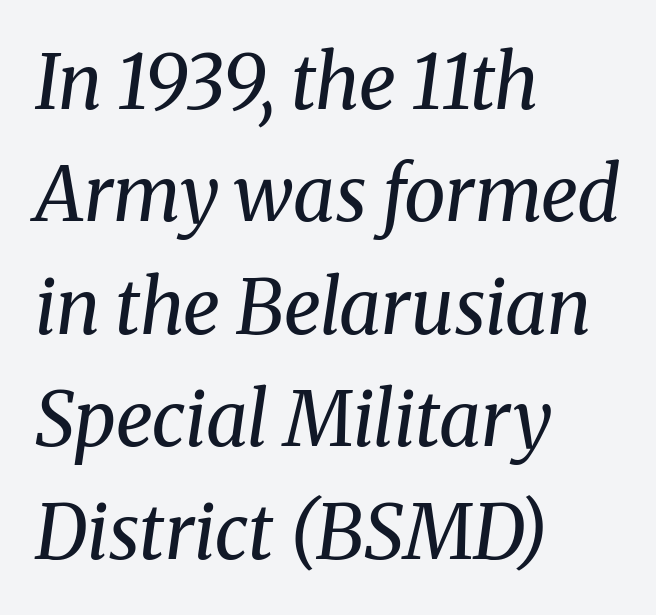
The image shows 75 px regular-weight serif type, italic (leaning right); set left-aligned, normal line spacing (1.5x), normal letter spacing, not underlined; medium stroke contrast and a medium x-height.
